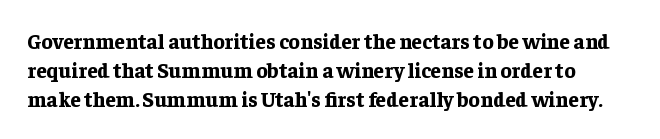
The image shows 21 px bold type, upright; set normal line spacing (1.37x), normal letter spacing, not underlined.
